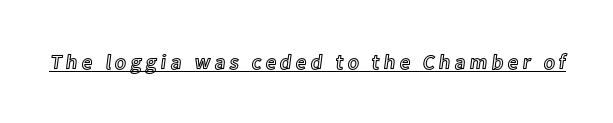
Here the glyphs are tracked loosely, breaking word shapes into spaced letters. Beneath each row of characters lies a ruled line.
